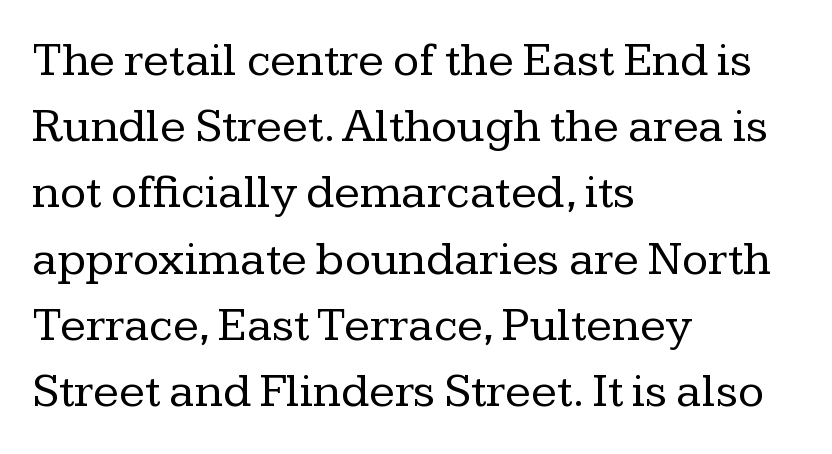
Q: Is the text bold? A: No.
Q: Is the text italic (slanted)? A: No, it is upright.
Q: Is the typeface a serif or a sans-serif typeface? A: Serif.
Q: Is the text underlined? A: No.
Q: How is the paragraph aligned? A: Left-aligned.
Q: Is the spacing between letters normal or unusually wide? A: Normal.
Q: Is the spacing between lines tight, normal or loose? A: Normal.
Q: Width (condensed, normal, or wide)? A: Normal.
Q: Stroke contrast? A: Low.
Q: x-height? A: Medium.
Q: Monospaced? A: No.
